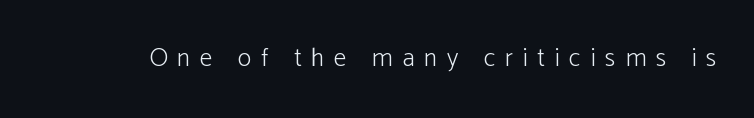
The image shows 26 px text type, upright; set unusually wide letter spacing (+0.37 em), not underlined.
